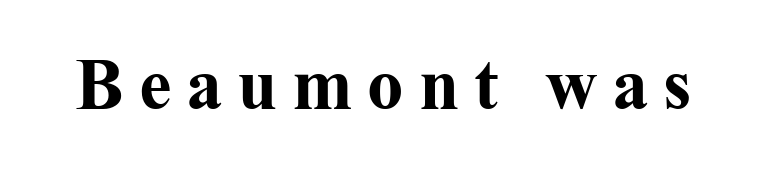
{"serif": "yes", "italic": "no", "bold": "yes", "weight": "bold", "width": "normal", "stroke_contrast": "medium", "x_height": "medium", "monospaced": "no", "underline": "no", "letter_spacing": "wide", "letter_spacing_em": 0.2, "glyph_px": 73}
